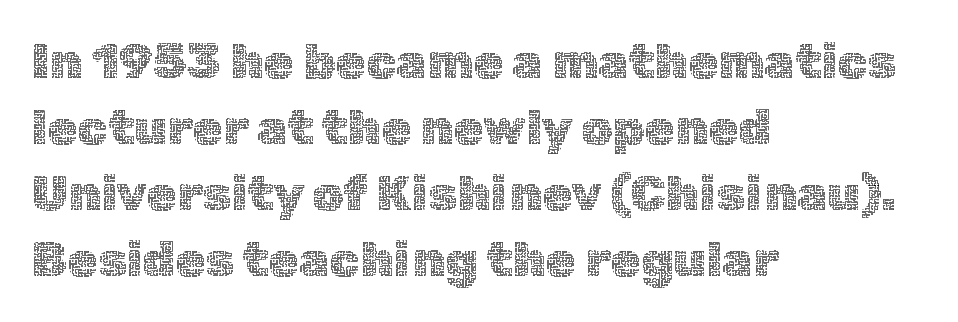
{"italic": "no", "bold": "no", "weight": "thin", "width": "normal", "x_height": "medium", "monospaced": "no", "underline": "no", "align": "left", "line_spacing": "normal", "line_spacing_ratio": 1.35, "letter_spacing": "normal", "letter_spacing_em": 0.0, "glyph_px": 49}
